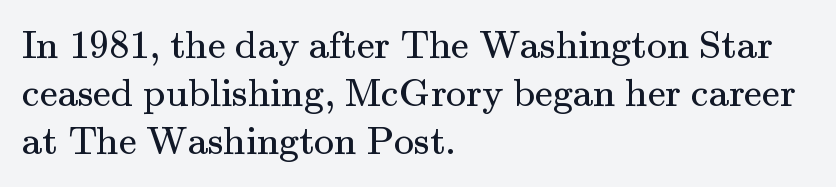
Little horizontal feet cap the strokes, marking this as serif type. Quick note: underline off. The cut favours lightness, reaching ordinary text weight at its darkest. Each letter keeps its own natural width here, so spacing adapts to shape. Words appear dense and cohesive because spacing is normal.
